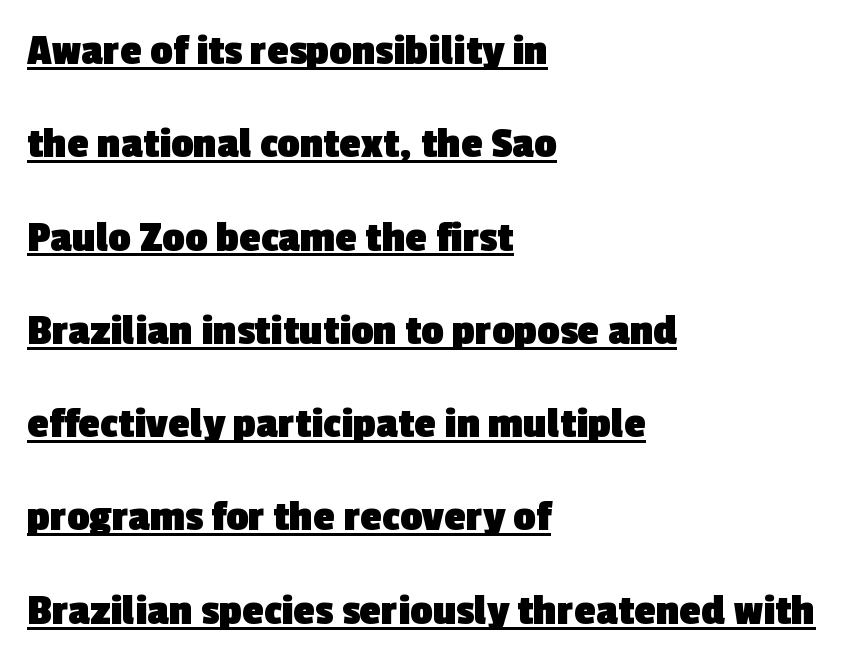
The image shows 44 px heavy sans-serif type; set left-aligned, loose line spacing (2.12x), normal letter spacing, underlined; a medium x-height.
